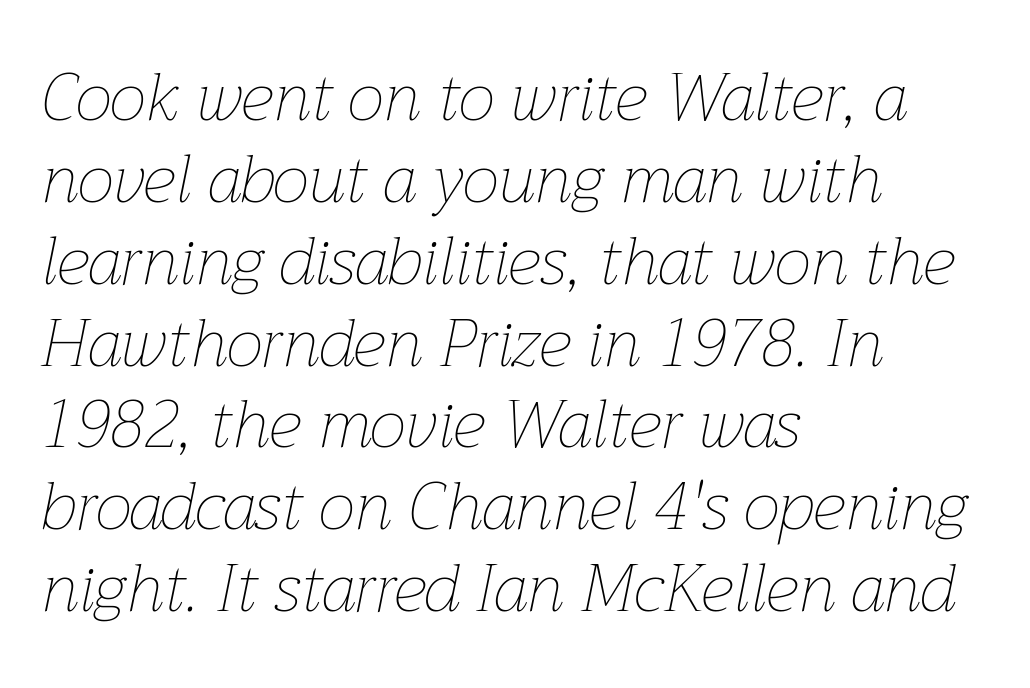
Rule under the text: the space is simply empty. You can tell it's italic because the verticals aren't actually vertical. Default kerning and tracking; the words read as compact shapes. The paragraph has a hard left edge and a soft right edge.
